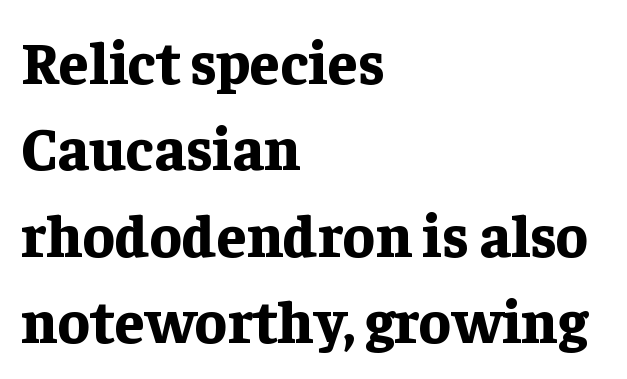
{"serif": "yes", "italic": "no", "bold": "yes", "weight": "bold", "width": "normal", "stroke_contrast": "low", "x_height": "medium", "monospaced": "no", "underline": "no", "align": "left", "line_spacing": "normal", "line_spacing_ratio": 1.44, "letter_spacing": "normal", "letter_spacing_em": 0.0, "glyph_px": 60}
